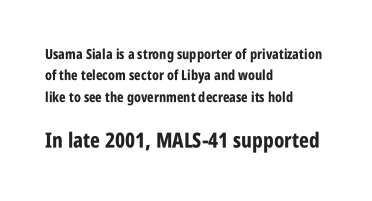
Q: Is the text bold? A: Yes.
Q: Is the text italic (slanted)? A: No, it is upright.
Q: Is the text underlined? A: No.
Q: How is the paragraph aligned? A: Left-aligned.
Q: Is the spacing between letters normal or unusually wide? A: Normal.
Q: Is the spacing between lines tight, normal or loose? A: Normal.
Q: Which block of text is set in a larger size, the first (top) or the second (bottom)? A: The second (bottom) one.
